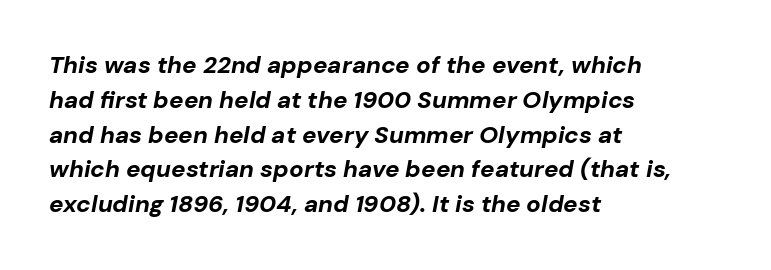
Typeset ragged right — the left edge is the straight one. These lines sit exactly where default settings would place them. These lines carry a lot of weight — the face is fully bold. Quick note: underline off.
